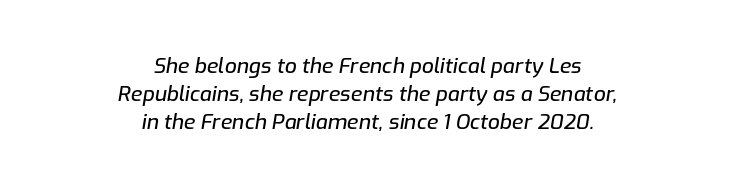
The image shows 21 px text type, italic (leaning right); set centered, normal line spacing (1.34x), normal letter spacing, not underlined.
